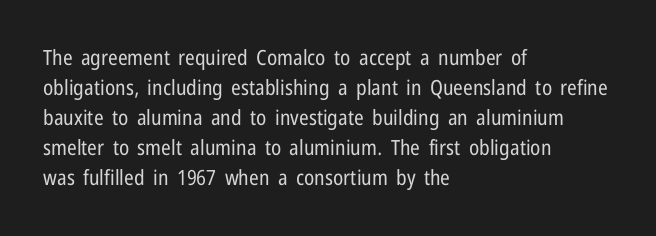
{"italic": "no", "bold": "no", "underline": "no", "align": "left", "line_spacing": "normal", "line_spacing_ratio": 1.43, "letter_spacing": "normal", "letter_spacing_em": 0.0, "glyph_px": 21}
